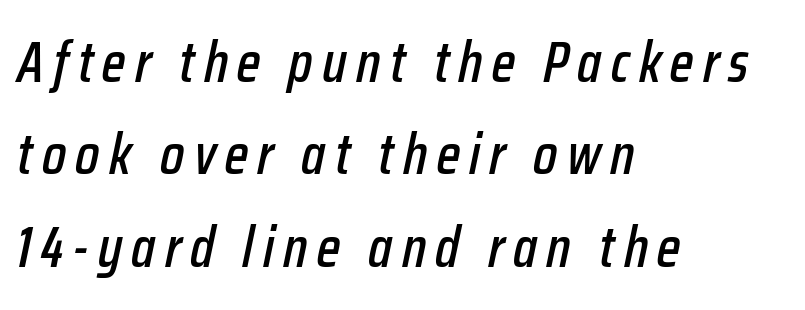
The image shows 57 px condensed type, italic (leaning right); set left-aligned, normal line spacing (1.62x), not underlined; low stroke contrast and a medium x-height.
